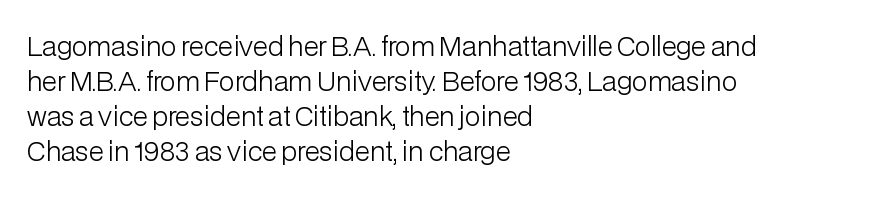
Q: Is the text bold? A: No.
Q: Is the text italic (slanted)? A: No, it is upright.
Q: Is the text underlined? A: No.
Q: How is the paragraph aligned? A: Left-aligned.
Q: Is the spacing between letters normal or unusually wide? A: Normal.
Q: Is the spacing between lines tight, normal or loose? A: Normal.
